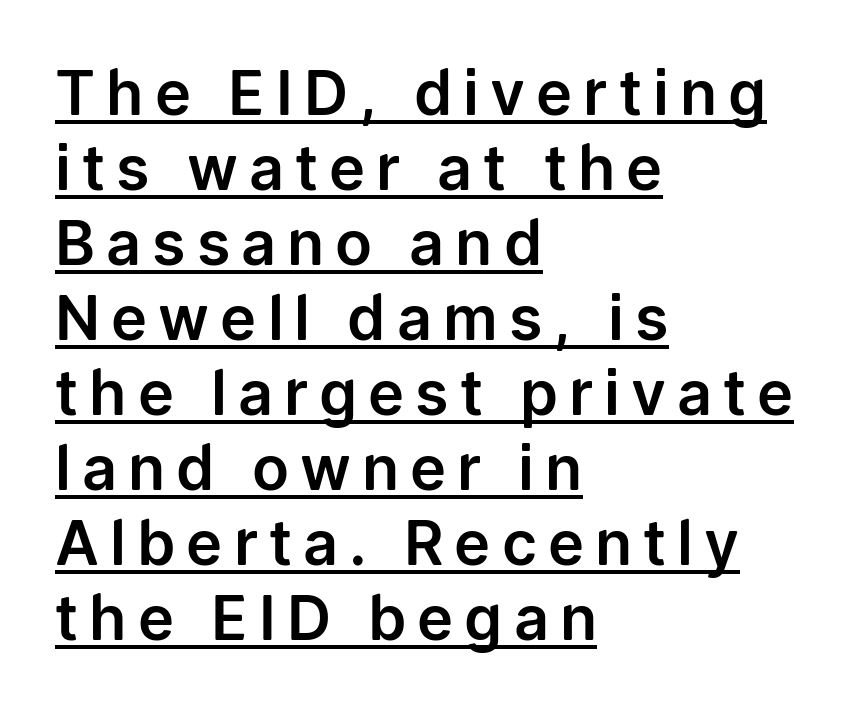
Q: Is the text italic (slanted)? A: No, it is upright.
Q: Is the typeface a serif or a sans-serif typeface? A: Sans-serif.
Q: Is the text underlined? A: Yes.
Q: How is the paragraph aligned? A: Left-aligned.
Q: Width (condensed, normal, or wide)? A: Normal.
Q: Stroke contrast? A: Low.
Q: x-height? A: Medium.
Q: Monospaced? A: No.
